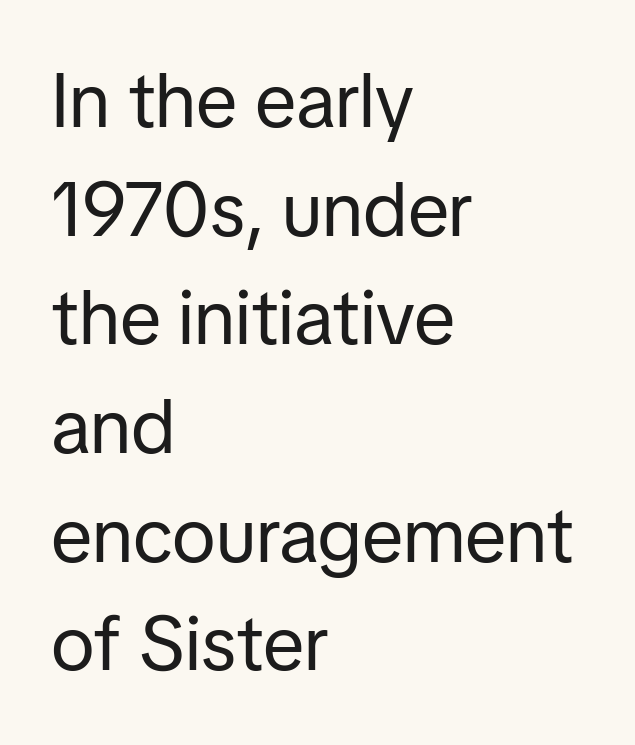
The letters advance in unequal steps, a hallmark of proportional type. Leading matches the norm, producing a regular column. The string is rendered with underlining switched off. Check where the strokes stop: nothing finishes them off — pure sans. Which margin do the lines hug? The left one — the right edge is uneven. Unlike italic type, these characters show no tilt at all.
